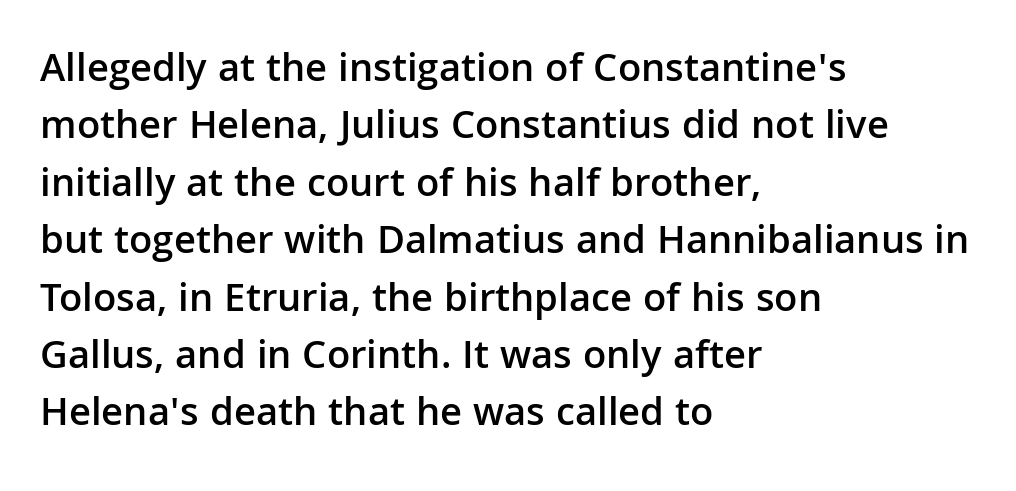
Q: Is the text bold? A: Semi-bold.
Q: Is the text italic (slanted)? A: No, it is upright.
Q: Is the typeface a serif or a sans-serif typeface? A: Sans-serif.
Q: Is the text underlined? A: No.
Q: How is the paragraph aligned? A: Left-aligned.
Q: Is the spacing between letters normal or unusually wide? A: Normal.
Q: Is the spacing between lines tight, normal or loose? A: Normal.
Q: Width (condensed, normal, or wide)? A: Normal.
Q: Stroke contrast? A: Low.
Q: x-height? A: Medium.
Q: Monospaced? A: No.
